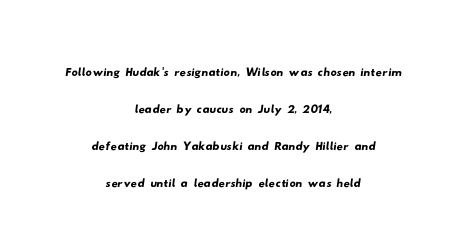
{"serif": "no", "width": "wide", "stroke_contrast": "low", "x_height": "small", "monospaced": "no", "underline": "no", "align": "center", "line_spacing_ratio": 1.19, "letter_spacing": "normal", "letter_spacing_em": 0.0, "glyph_px": 31}
